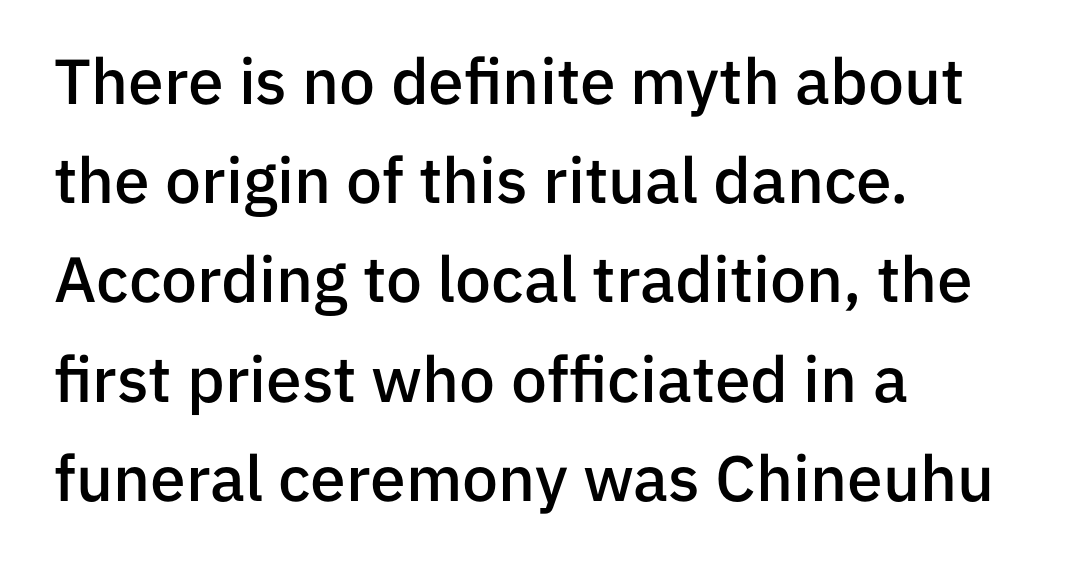
{"serif": "no", "italic": "no", "bold": "semi", "weight": "semibold", "width": "normal", "stroke_contrast": "low", "x_height": "medium", "monospaced": "no", "underline": "no", "align": "left", "line_spacing": "normal", "line_spacing_ratio": 1.55, "letter_spacing": "normal", "letter_spacing_em": 0.0, "glyph_px": 64}
